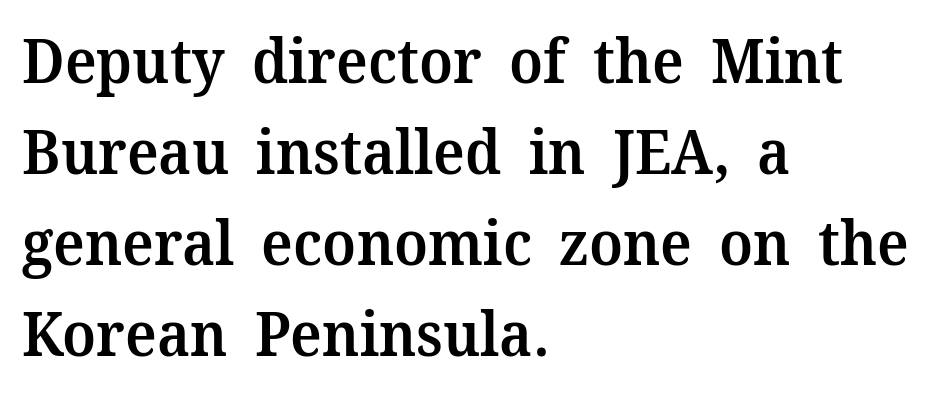
Q: Is the text bold? A: Semi-bold.
Q: Is the text italic (slanted)? A: No, it is upright.
Q: Is the typeface a serif or a sans-serif typeface? A: Serif.
Q: Is the text underlined? A: No.
Q: How is the paragraph aligned? A: Left-aligned.
Q: Is the spacing between letters normal or unusually wide? A: Normal.
Q: Is the spacing between lines tight, normal or loose? A: Normal.
Q: Width (condensed, normal, or wide)? A: Normal.
Q: Stroke contrast? A: Medium.
Q: x-height? A: Medium.
Q: Monospaced? A: No.
